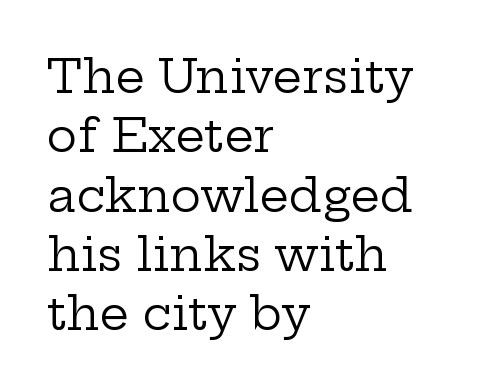
The image shows 46 px regular-weight, wide serif type, upright; set left-aligned, normal line spacing (1.29x), normal letter spacing, not underlined; low stroke contrast and a medium x-height.
